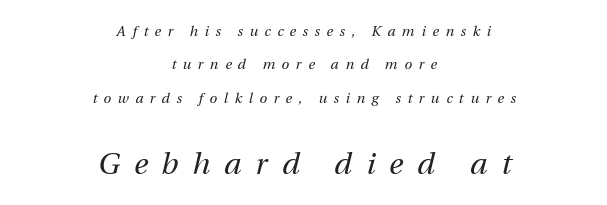
Q: Is the text bold? A: No.
Q: Is the text italic (slanted)? A: Yes, it leans right by about 12 degrees.
Q: Is the text underlined? A: No.
Q: How is the paragraph aligned? A: Centered.
Q: Is the spacing between letters normal or unusually wide? A: Unusually wide.
Q: Is the spacing between lines tight, normal or loose? A: Loose.
Q: Which block of text is set in a larger size, the first (top) or the second (bottom)? A: The second (bottom) one.
Q: Width (condensed, normal, or wide)? A: Normal.
Q: Stroke contrast? A: Medium.
Q: x-height? A: Medium.
Q: Monospaced? A: No.
